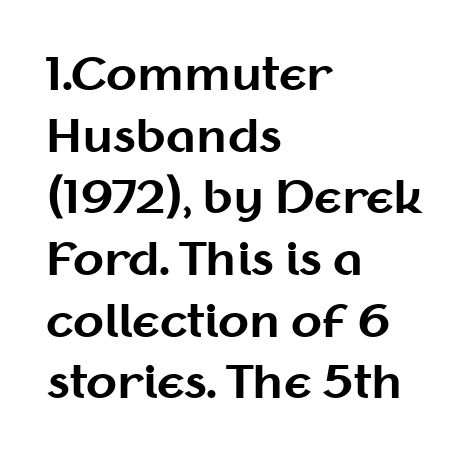
The image shows 45 px bold sans-serif type, upright; set left-aligned, normal line spacing (1.37x), normal letter spacing, not underlined; medium stroke contrast and a medium x-height.
